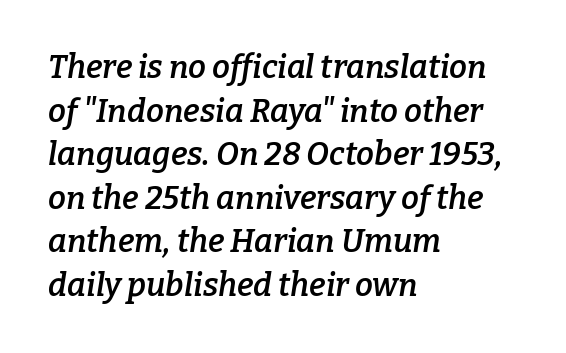
{"serif": "yes", "italic": "yes", "lean": "right", "slant_degrees": 9, "bold": "semi", "weight": "semibold", "width": "normal", "stroke_contrast": "low", "x_height": "medium", "monospaced": "no", "underline": "no", "align": "left", "line_spacing": "normal", "line_spacing_ratio": 1.36, "letter_spacing": "normal", "letter_spacing_em": 0.0, "glyph_px": 32}
